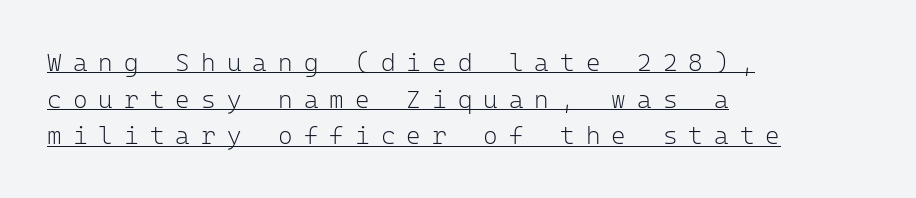
{"italic": "no", "bold": "no", "underline": "yes", "align": "left", "line_spacing": "normal", "line_spacing_ratio": 1.47, "letter_spacing": "wide", "letter_spacing_em": 0.44, "glyph_px": 25}
